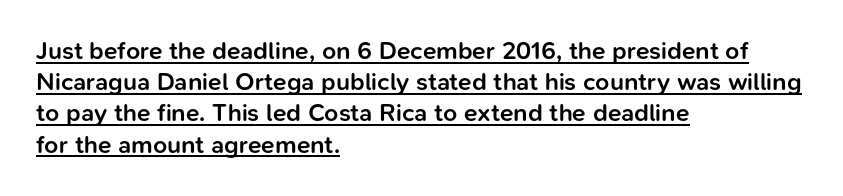
Q: Is the text bold? A: Semi-bold.
Q: Is the text italic (slanted)? A: No, it is upright.
Q: Is the text underlined? A: Yes.
Q: How is the paragraph aligned? A: Left-aligned.
Q: Is the spacing between letters normal or unusually wide? A: Normal.
Q: Is the spacing between lines tight, normal or loose? A: Normal.
